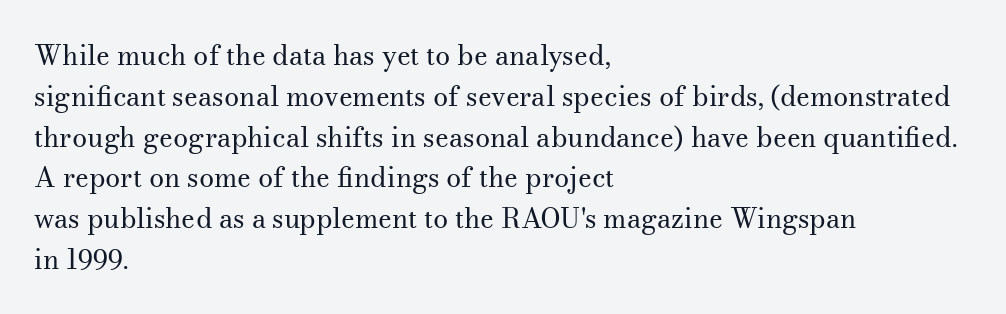
The image shows 27 px text type, upright; set left-aligned, normal line spacing (1.51x), normal letter spacing, not underlined.
